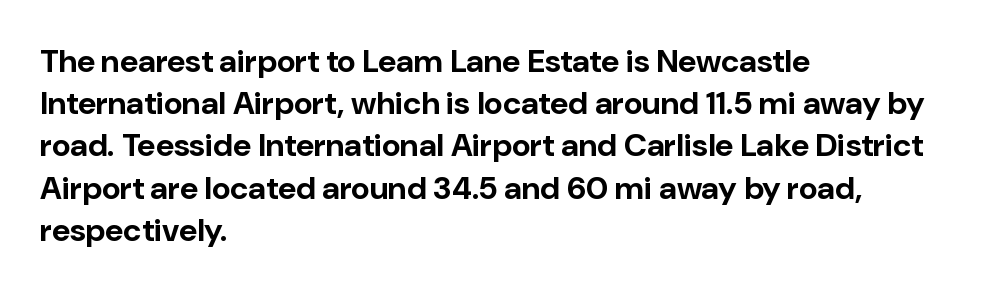
The image shows 32 px bold sans-serif type, upright; set left-aligned, normal line spacing (1.32x), normal letter spacing, not underlined; low stroke contrast and a medium x-height.
